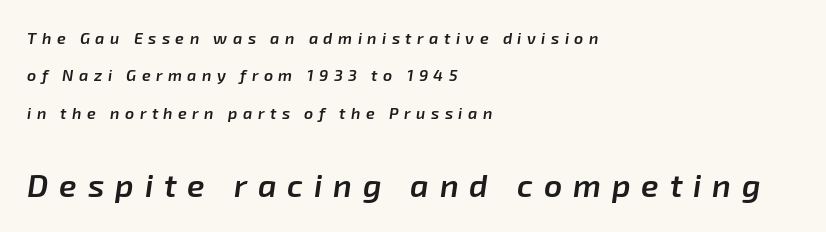
Here the glyphs are tracked loosely, breaking word shapes into spaced letters. Here the second block reads like a headline and the first like body copy. Think of a printed novel: that variable character pitch is what you see here. These lines carry some extra weight — a demibold, not a full bold. This sample trades compactness for vertical openness between lines. Italic? Definitely — the glyphs are oblique.
